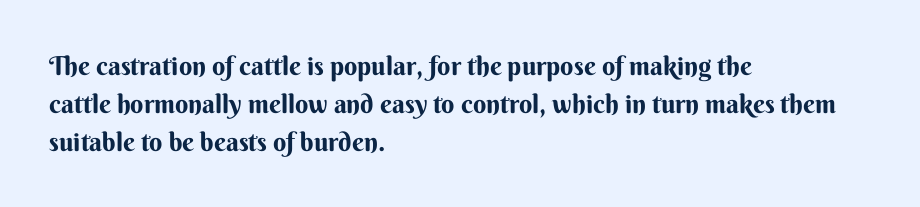
The image shows 26 px bold type, upright; set left-aligned, normal line spacing (1.46x), normal letter spacing, not underlined.
